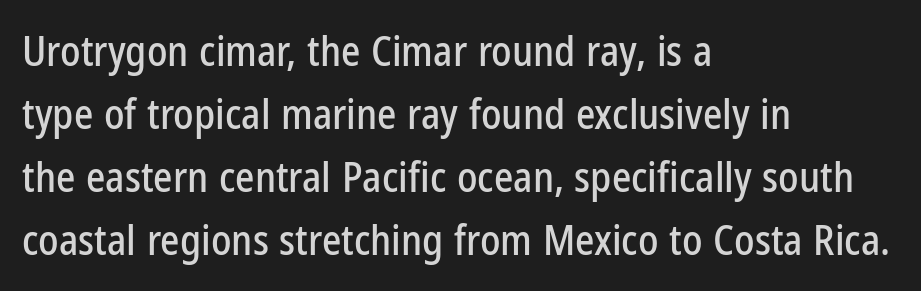
In terms of posture, this sample is upright. The words here are not underlined. Compared with typical paragraphs, the rows here are spaced about the same. Tracking value appears to be zero — textbook default spacing. Compared with a centered layout, this one pins lines to the left instead. Proportional: the letters do not fall into vertical columns.
